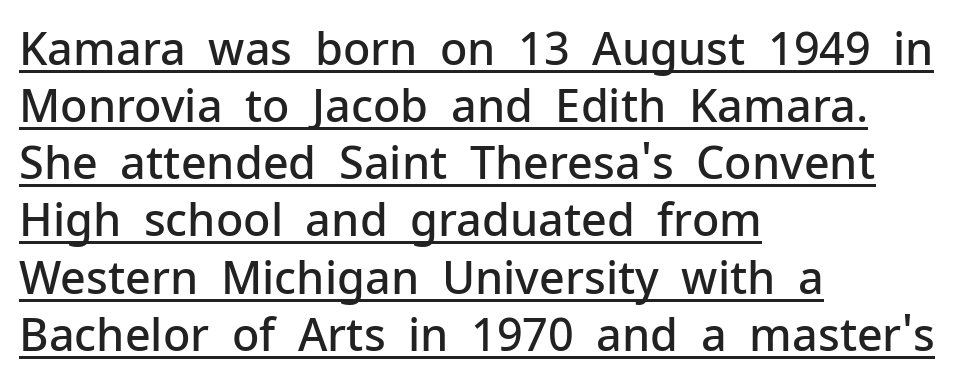
The image shows 45 px semibold sans-serif type, upright; set left-aligned, normal line spacing (1.27x), normal letter spacing, underlined; low stroke contrast and a medium x-height.
